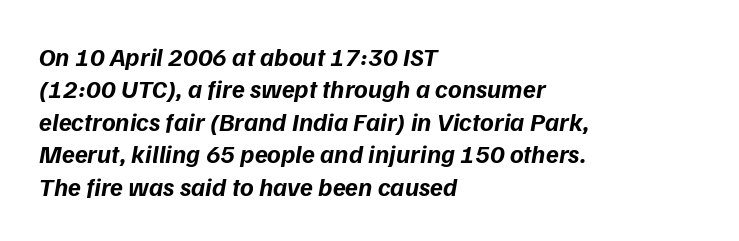
The image shows 26 px bold type; set left-aligned, normal line spacing (1.25x), normal letter spacing, not underlined.
